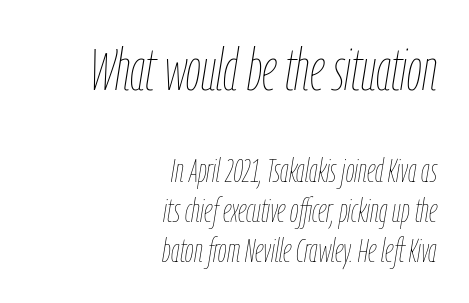
{"italic": "yes", "lean": "right", "slant_degrees": 9, "bold": "no", "weight": "thin", "width": "condensed", "stroke_contrast": "low", "x_height": "medium", "monospaced": "no", "underline": "no", "align": "right", "line_spacing_ratio": 1.18, "letter_spacing": "normal", "letter_spacing_em": 0.0, "larger_block": "first", "size_ratio": 1.74, "glyph_px": 59}
